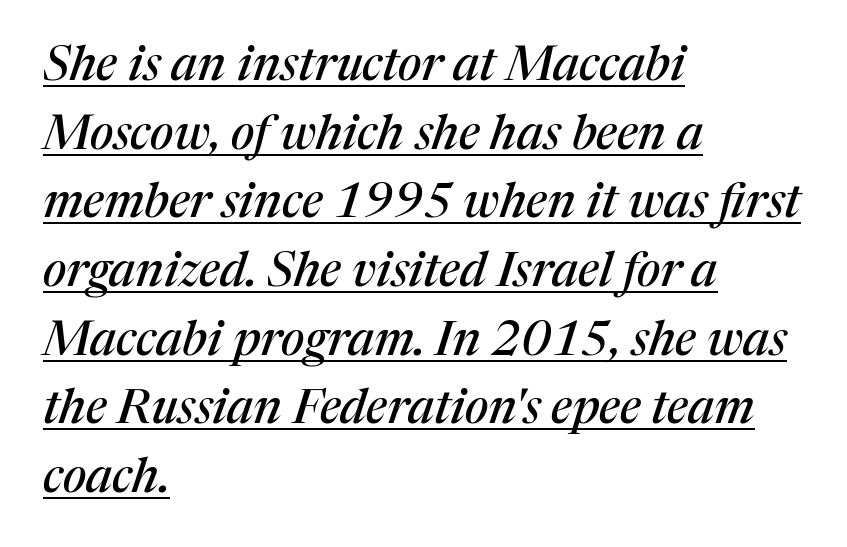
{"serif": "yes", "italic": "yes", "lean": "right", "slant_degrees": 17, "width": "normal", "stroke_contrast": "medium", "x_height": "medium", "monospaced": "no", "underline": "yes", "align": "left", "line_spacing": "normal", "line_spacing_ratio": 1.43, "letter_spacing": "normal", "letter_spacing_em": 0.0, "glyph_px": 48}
